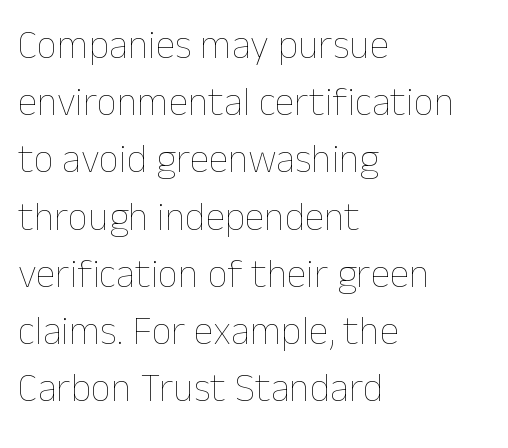
Q: Is the text bold? A: No.
Q: Is the text italic (slanted)? A: No, it is upright.
Q: Is the text underlined? A: No.
Q: How is the paragraph aligned? A: Left-aligned.
Q: Is the spacing between letters normal or unusually wide? A: Normal.
Q: Is the spacing between lines tight, normal or loose? A: Normal.
Q: Width (condensed, normal, or wide)? A: Normal.
Q: Stroke contrast? A: Low.
Q: x-height? A: Medium.
Q: Monospaced? A: No.
